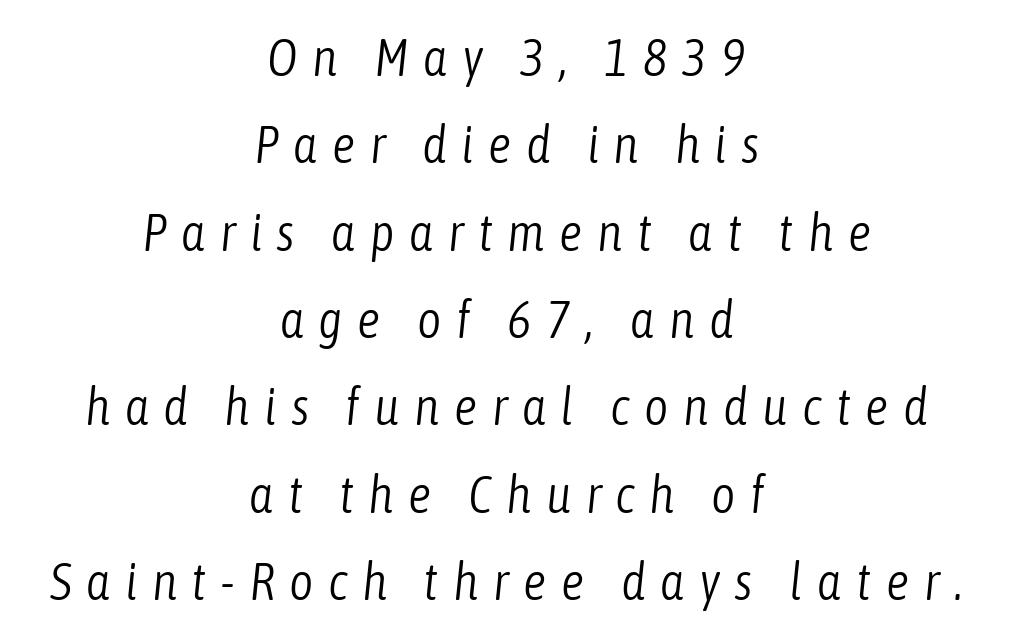
{"italic": "yes", "lean": "right", "slant_degrees": 6, "bold": "no", "weight": "light", "width": "condensed", "stroke_contrast": "low", "x_height": "medium", "monospaced": "no", "underline": "no", "align": "center", "line_spacing": "normal", "line_spacing_ratio": 1.68, "letter_spacing": "wide", "letter_spacing_em": 0.28, "glyph_px": 52}
